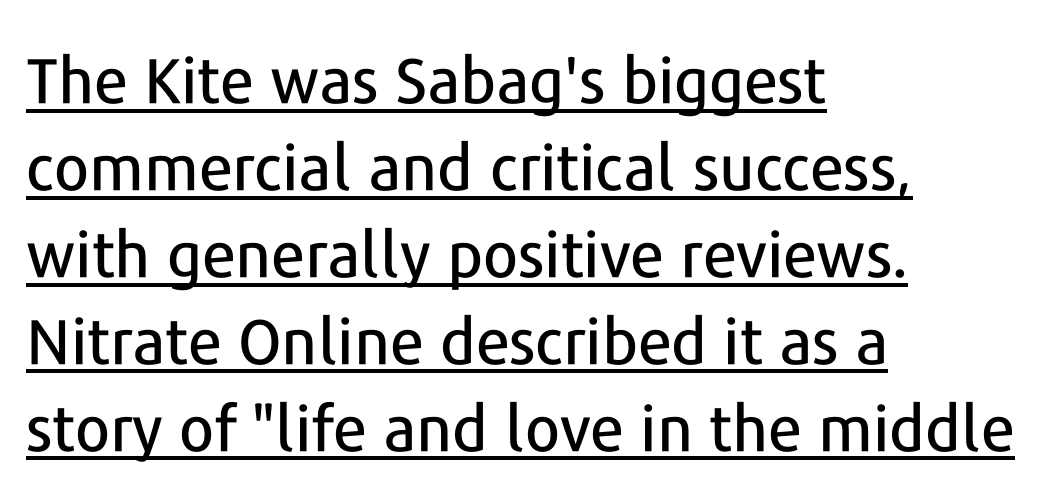
Default kerning and tracking; the words read as compact shapes. No italicization has been applied; the sample stays upright. Does a line run under the words? Yes, clearly. The face used here is a sans, in the tradition of grotesques and geometrics. The lines in this sample share a left origin and differ only in where they stop. The space between consecutive lines is moderate.
